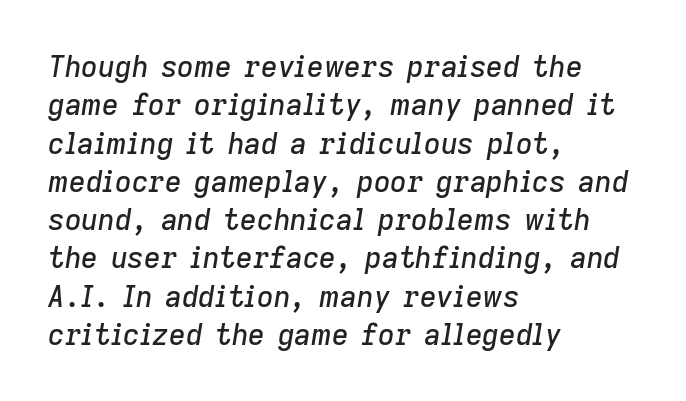
Letters rest on an invisible, unmarked baseline. Quick note: interline space is typical. Varying glyph widths throughout — classic text-font behaviour. It's the slanting kind of type. A classic flush-left, rag-right setting is used for this passage. Inter-character spacing is left at the font's built-in metrics.
